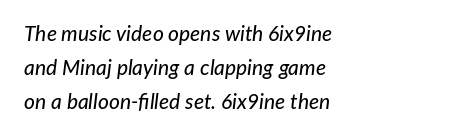
The setting favours the left margin, as ordinary paragraphs usually do. Horizontal bands of white between lines are of average thickness. Descenders are the only things crossing below the line. The specimen reads as italic at a glance. Observe the ordinary spacing: letters are neighbours, not strangers.
